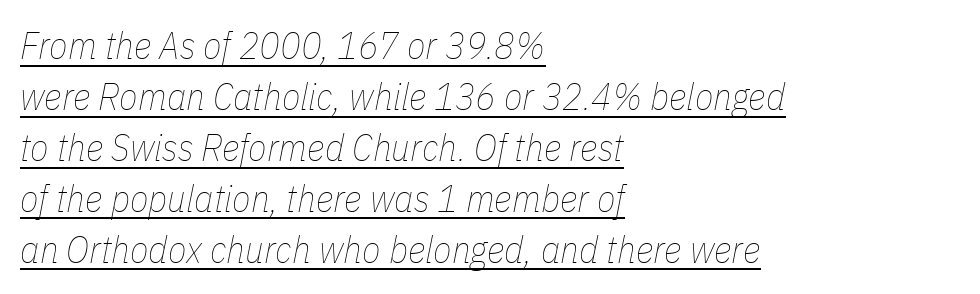
{"italic": "yes", "lean": "right", "slant_degrees": 11, "bold": "no", "weight": "thin", "width": "condensed", "stroke_contrast": "low", "x_height": "medium", "monospaced": "no", "underline": "yes", "align": "left", "line_spacing": "normal", "line_spacing_ratio": 1.34, "letter_spacing": "normal", "letter_spacing_em": 0.0, "glyph_px": 38}
